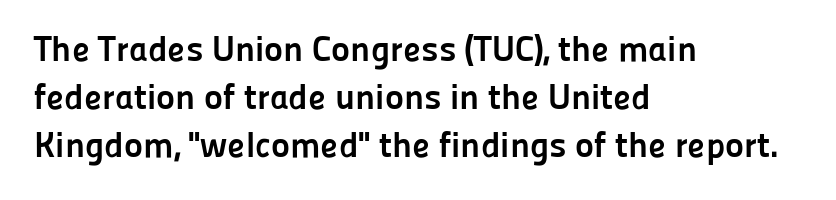
Q: Is the text bold? A: Yes.
Q: Is the text italic (slanted)? A: No, it is upright.
Q: Is the typeface a serif or a sans-serif typeface? A: Sans-serif.
Q: Is the text underlined? A: No.
Q: How is the paragraph aligned? A: Left-aligned.
Q: Is the spacing between letters normal or unusually wide? A: Normal.
Q: Is the spacing between lines tight, normal or loose? A: Normal.
Q: Width (condensed, normal, or wide)? A: Normal.
Q: Stroke contrast? A: Low.
Q: x-height? A: Medium.
Q: Monospaced? A: No.
